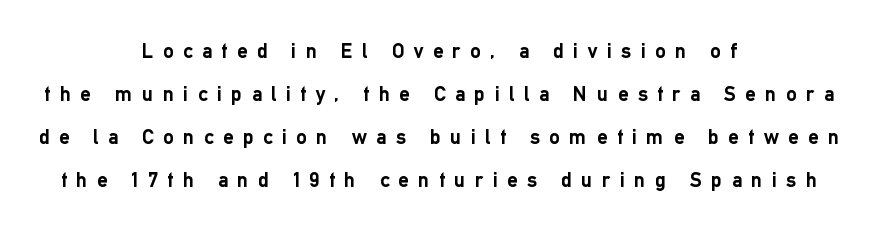
The image shows 21 px bold type, upright; set centered, loose line spacing (2.04x), unusually wide letter spacing (+0.45 em), not underlined.
